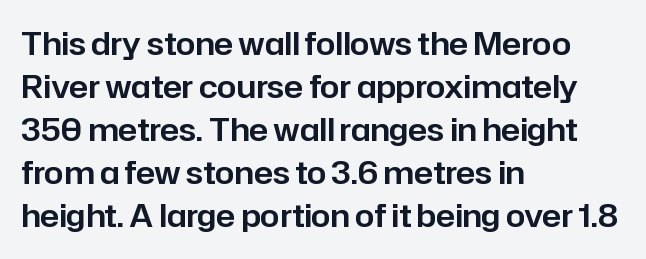
The image shows 31 px sans-serif type, upright; set left-aligned, normal line spacing (1.39x), normal letter spacing, not underlined; low stroke contrast and a medium x-height.
